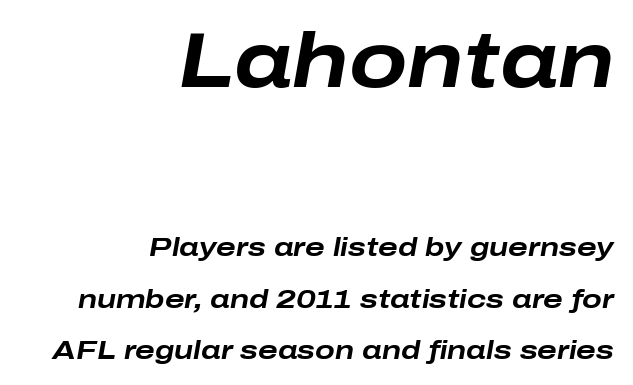
{"italic": "yes", "lean": "right", "slant_degrees": 10, "bold": "yes", "weight": "bold", "width": "wide", "stroke_contrast": "low", "x_height": "medium", "monospaced": "no", "underline": "no", "align": "right", "line_spacing": "loose", "line_spacing_ratio": 1.98, "letter_spacing": "normal", "letter_spacing_em": 0.0, "larger_block": "first", "size_ratio": 2.96, "glyph_px": 77}
